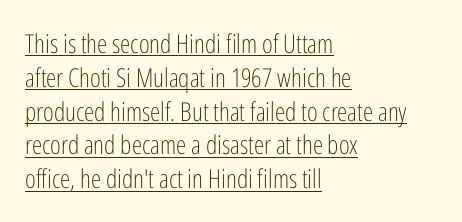
Upright lettering throughout. You can see a thin bar hugging the bottom of the glyphs. The rows are spaced the way most documents space them. This reads as an unemphasized weight, regular at the heaviest.
